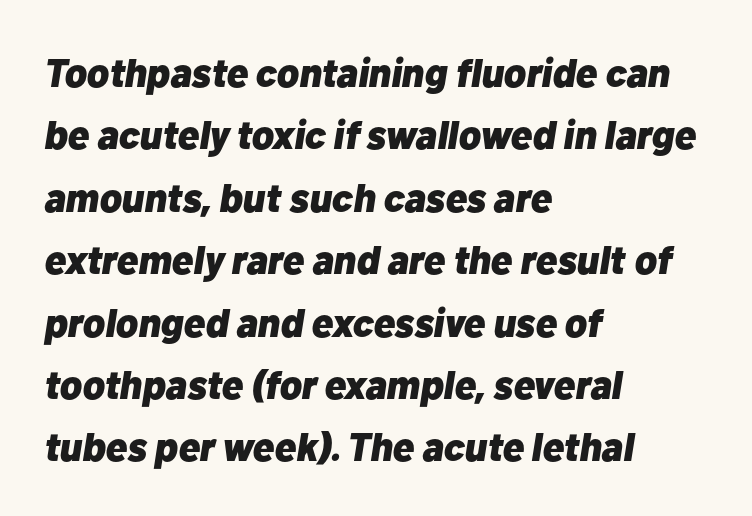
Q: Is the text bold? A: Yes.
Q: Is the text italic (slanted)? A: Yes, it leans right by about 10 degrees.
Q: Is the text underlined? A: No.
Q: How is the paragraph aligned? A: Left-aligned.
Q: Is the spacing between letters normal or unusually wide? A: Normal.
Q: Is the spacing between lines tight, normal or loose? A: Normal.
Q: Width (condensed, normal, or wide)? A: Normal.
Q: Stroke contrast? A: Low.
Q: x-height? A: Medium.
Q: Monospaced? A: No.
